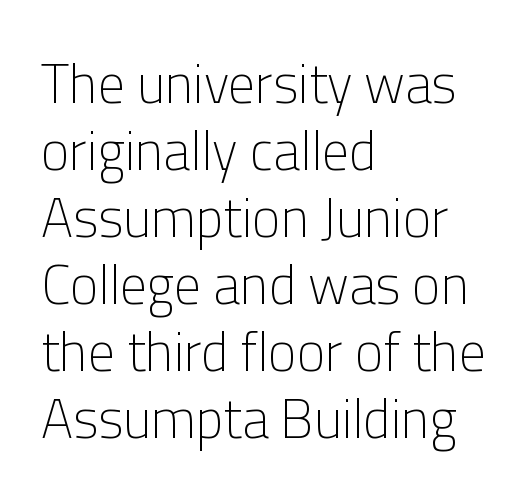
{"serif": "no", "italic": "no", "bold": "no", "weight": "light", "width": "normal", "stroke_contrast": "low", "x_height": "medium", "monospaced": "no", "underline": "no", "align": "left", "line_spacing_ratio": 1.24, "letter_spacing": "normal", "letter_spacing_em": 0.0, "glyph_px": 54}
